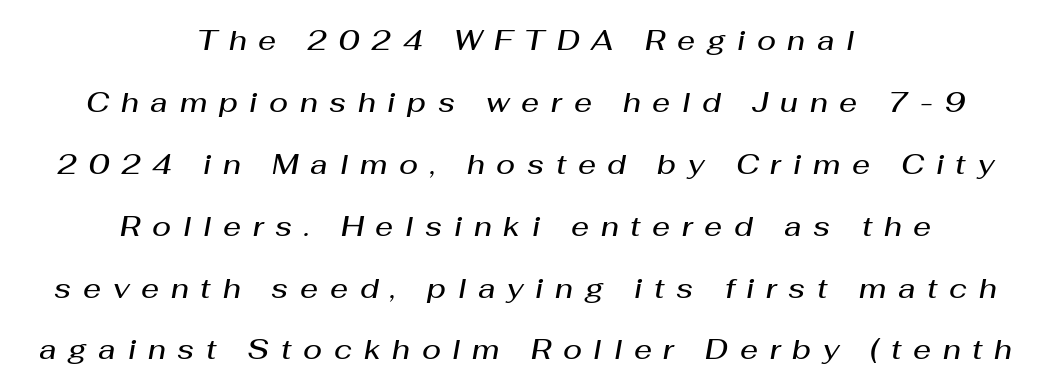
Q: Is the text bold? A: Semi-bold.
Q: Is the text italic (slanted)? A: Yes, it leans right by about 10 degrees.
Q: Is the text underlined? A: No.
Q: How is the paragraph aligned? A: Centered.
Q: Is the spacing between letters normal or unusually wide? A: Unusually wide.
Q: Is the spacing between lines tight, normal or loose? A: Loose.
Q: Width (condensed, normal, or wide)? A: Normal.
Q: Stroke contrast? A: Medium.
Q: x-height? A: Medium.
Q: Monospaced? A: No.
